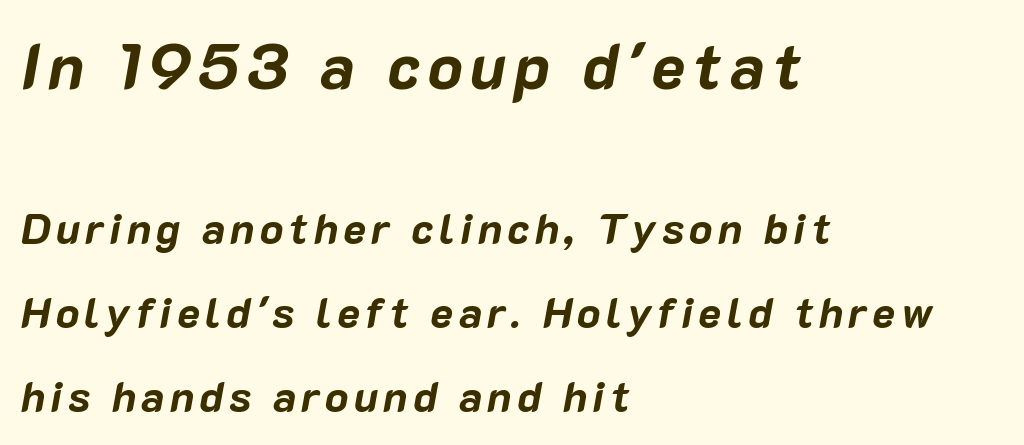
Look at the glyph heights: the upper group is clearly the bigger setting. The rendering applies a slant to the glyphs. Strong, thick strokes mark this as bold type. These lines are rendered in a variable-pitch font. In terms of leading, this rendering errs on the spacious side. Letters rest on an invisible, unmarked baseline.
